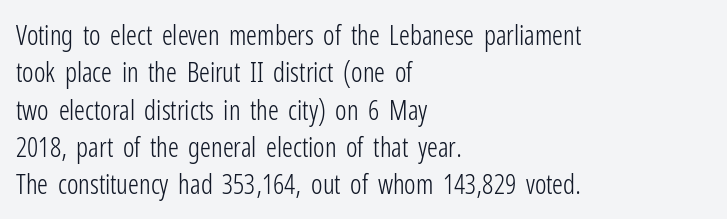
The image shows 27 px text type, upright; set left-aligned, normal line spacing (1.38x), normal letter spacing, not underlined.
